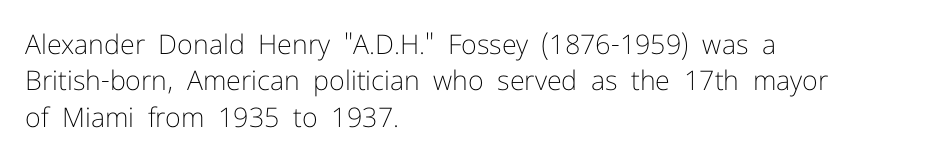
{"italic": "no", "bold": "no", "underline": "no", "align": "left", "line_spacing": "normal", "line_spacing_ratio": 1.35, "letter_spacing": "normal", "letter_spacing_em": 0.0, "glyph_px": 27}
